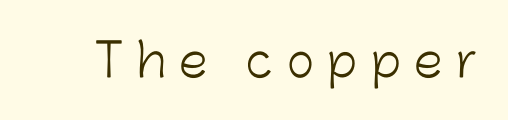
The image shows 46 px light sans-serif type, upright; set unusually wide letter spacing (+0.3 em), not underlined; low stroke contrast and a medium x-height.
